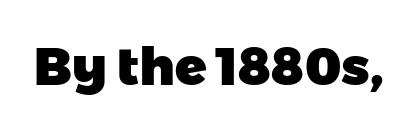
The image shows 52 px heavy sans-serif type; set normal letter spacing, not underlined; low stroke contrast and a medium x-height.
